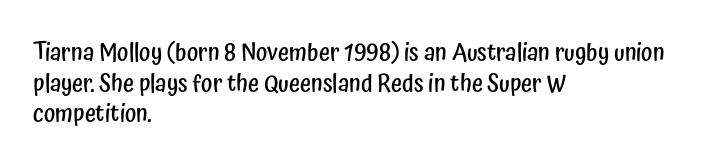
The image shows 24 px text type, upright; set left-aligned, normal line spacing (1.28x), normal letter spacing, not underlined.
